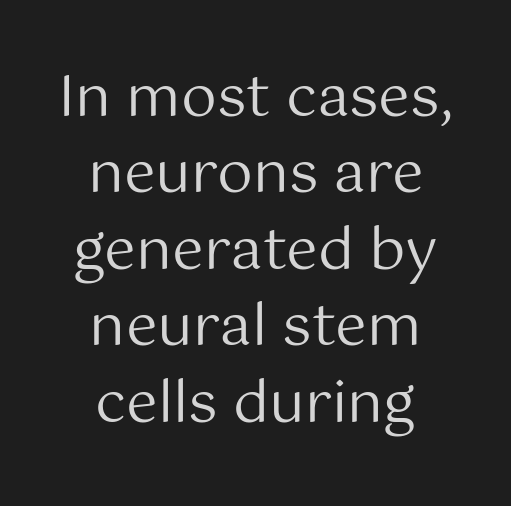
The image shows 57 px regular-weight sans-serif type, upright; set centered, normal line spacing (1.34x), normal letter spacing, not underlined; medium stroke contrast and a medium x-height.
